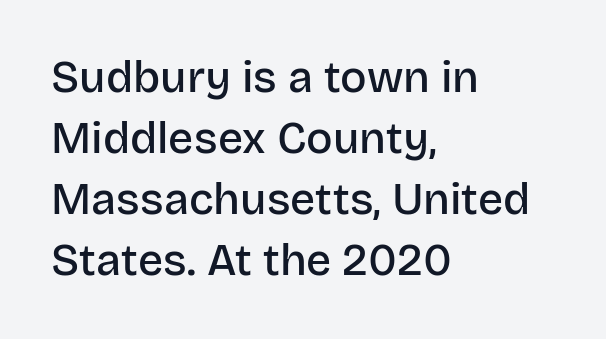
The image shows 44 px semibold sans-serif type, upright; set left-aligned, normal line spacing (1.39x), normal letter spacing, not underlined; low stroke contrast and a large x-height.
